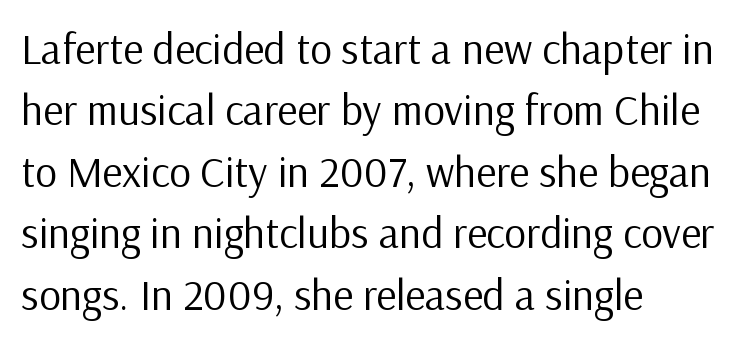
{"serif": "no", "italic": "no", "bold": "no", "weight": "regular", "width": "normal", "stroke_contrast": "low", "x_height": "medium", "monospaced": "no", "underline": "no", "align": "left", "line_spacing": "normal", "line_spacing_ratio": 1.43, "letter_spacing": "normal", "letter_spacing_em": 0.0, "glyph_px": 43}
